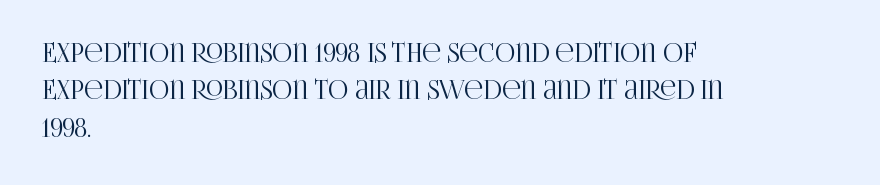
Q: Is the text italic (slanted)? A: No, it is upright.
Q: Is the text underlined? A: No.
Q: How is the paragraph aligned? A: Left-aligned.
Q: Is the spacing between letters normal or unusually wide? A: Normal.
Q: Is the spacing between lines tight, normal or loose? A: Normal.
